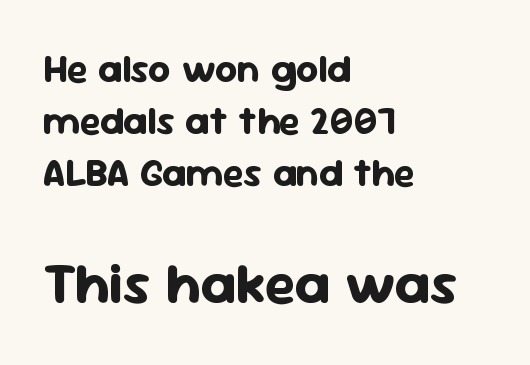
The rendering uses natural spacing where letterforms have individual widths. Honestly, there is no underline to notice here at all. Scale increases going downward across the two blocks. In terms of letterspacing, this is plain default setting. Summary of weight: heavy, a full bold. Italic? Not at all — the glyphs are vertical.
